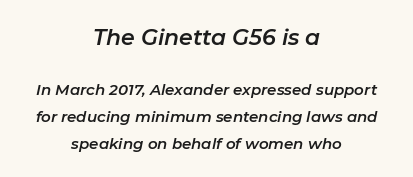
{"italic": "yes", "lean": "right", "slant_degrees": 11, "underline": "no", "align": "center", "line_spacing_ratio": 1.8, "letter_spacing": "normal", "letter_spacing_em": 0.0, "larger_block": "first", "size_ratio": 1.47, "glyph_px": 22}
